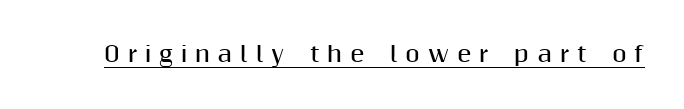
The image shows 21 px bold type, upright; set unusually wide letter spacing (+0.37 em), underlined.
